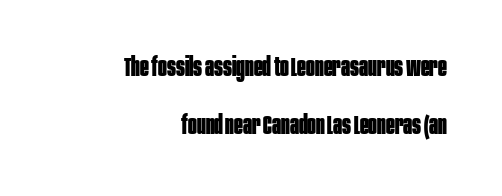
The typesetting leans heavy: a genuine bold. Nothing unusual about the tracking: characters are spaced as the font intends. A flush-right, rag-left setting is used for this passage. Each row of text sits above clean, open space. Is there any slant? The stems are plumb.
